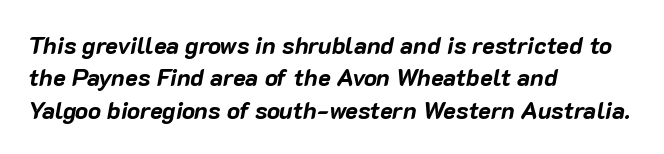
Q: Is the text bold? A: Yes.
Q: Is the text italic (slanted)? A: Yes, it leans right by about 10 degrees.
Q: Is the text underlined? A: No.
Q: How is the paragraph aligned? A: Left-aligned.
Q: Is the spacing between letters normal or unusually wide? A: Normal.
Q: Is the spacing between lines tight, normal or loose? A: Normal.
